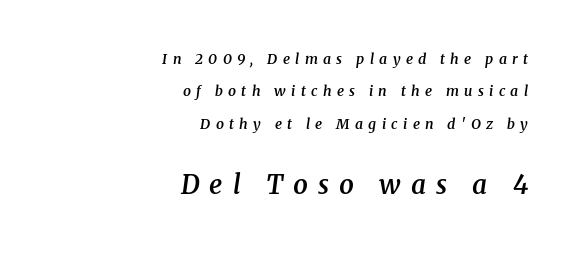
Q: Is the text bold? A: Semi-bold.
Q: Is the text italic (slanted)? A: Yes, it leans right by about 8 degrees.
Q: Is the text underlined? A: No.
Q: How is the paragraph aligned? A: Right-aligned.
Q: Is the spacing between letters normal or unusually wide? A: Unusually wide.
Q: Is the spacing between lines tight, normal or loose? A: Loose.
Q: Which block of text is set in a larger size, the first (top) or the second (bottom)? A: The second (bottom) one.
